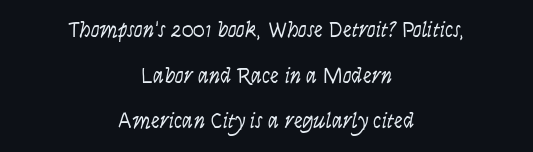
Check the space under the baseline: it is left empty. A centered setting, common on invitations and titles, is used for this passage. Compared with a typical body face, this is equally light or lighter still. Nothing unusual about the tracking: characters are spaced as the font intends. The passage shown stacks its lines with a broad gap.
